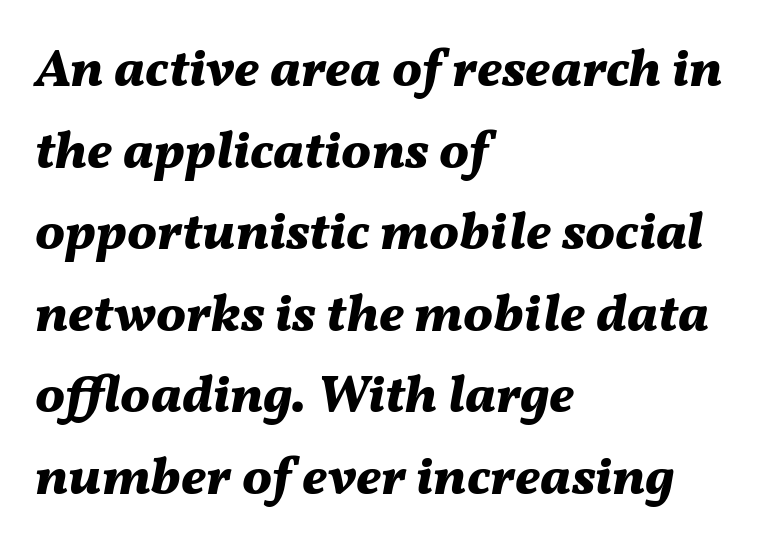
{"italic": "yes", "lean": "right", "slant_degrees": 11, "bold": "yes", "weight": "bold", "width": "normal", "stroke_contrast": "medium", "x_height": "medium", "monospaced": "no", "underline": "no", "align": "left", "line_spacing": "normal", "line_spacing_ratio": 1.54, "letter_spacing": "normal", "letter_spacing_em": 0.0, "glyph_px": 53}
